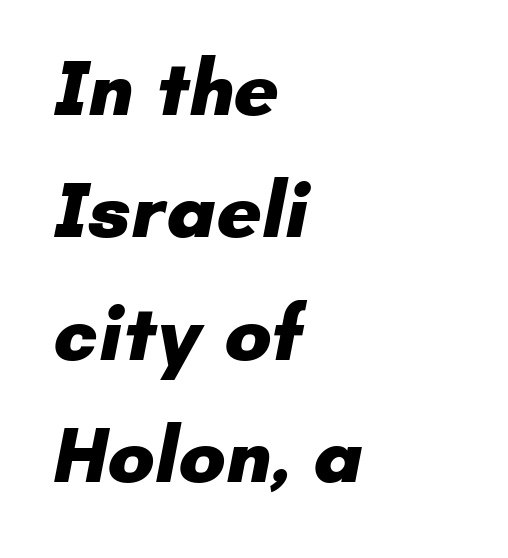
{"serif": "no", "bold": "yes", "weight": "heavy", "width": "normal", "stroke_contrast": "low", "x_height": "small", "monospaced": "no", "underline": "no", "align": "left", "line_spacing": "normal", "line_spacing_ratio": 1.55, "letter_spacing": "normal", "letter_spacing_em": 0.0, "glyph_px": 79}
